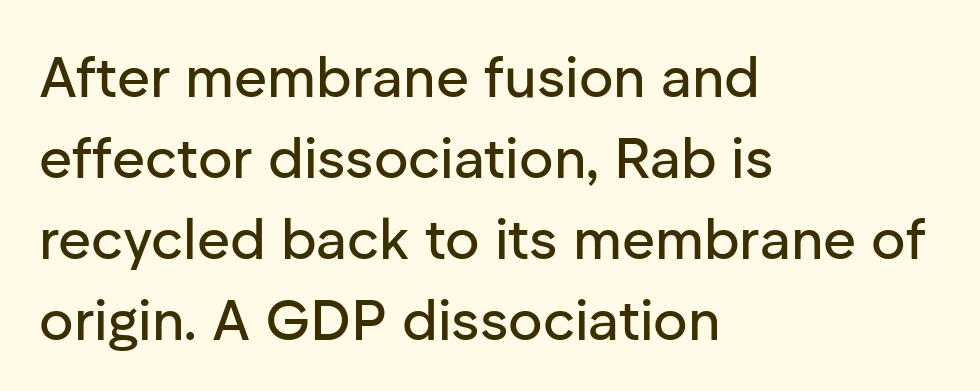
Do the characters align in a grid? No, the font is proportional. Glance below the letters and you will spot only blank space. Glyph-to-glyph distance matches everyday printed text. The line-height multiplier appears to be the usual default. Each line starts at the same left margin while the right side varies. When letters stand straight like this, we call the style roman or upright.
